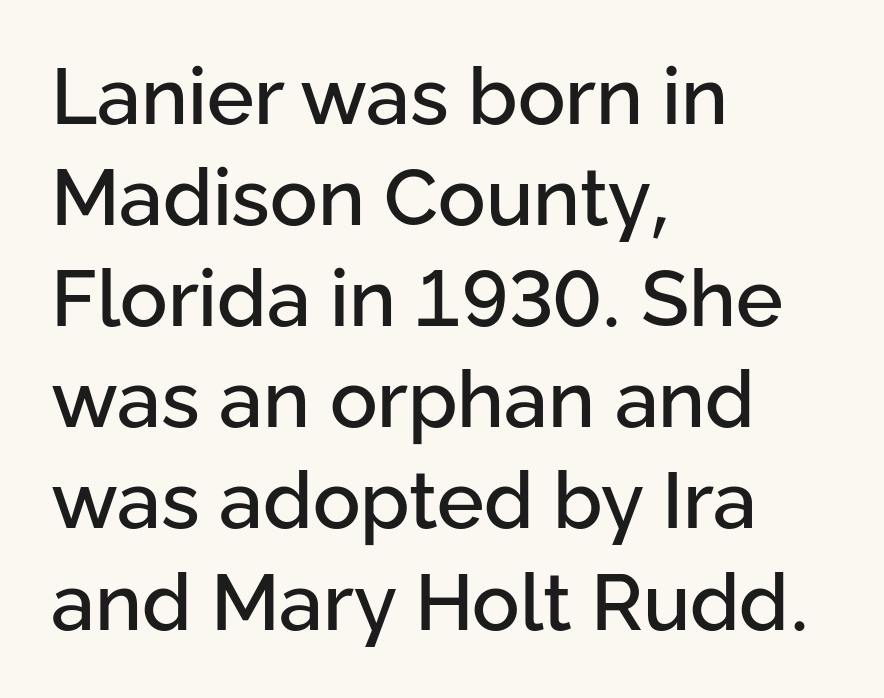
{"serif": "no", "italic": "no", "width": "normal", "stroke_contrast": "low", "x_height": "medium", "monospaced": "no", "underline": "no", "align": "left", "line_spacing": "normal", "line_spacing_ratio": 1.28, "letter_spacing": "normal", "letter_spacing_em": 0.0, "glyph_px": 79}
